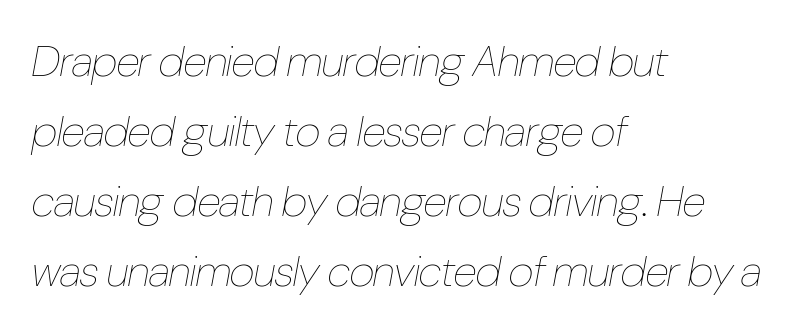
The image shows 44 px thin, condensed type, italic (leaning right); set left-aligned, normal line spacing (1.59x), normal letter spacing, not underlined; low stroke contrast and a medium x-height.
